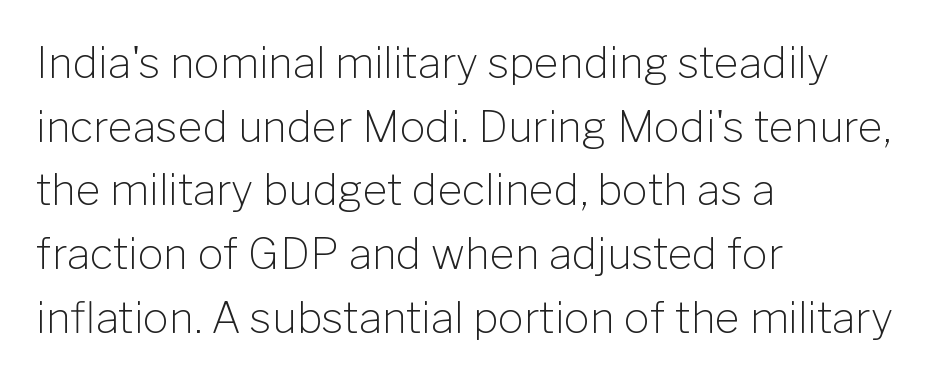
Q: Is the text bold? A: No.
Q: Is the text italic (slanted)? A: No, it is upright.
Q: Is the typeface a serif or a sans-serif typeface? A: Sans-serif.
Q: Is the text underlined? A: No.
Q: How is the paragraph aligned? A: Left-aligned.
Q: Is the spacing between letters normal or unusually wide? A: Normal.
Q: Is the spacing between lines tight, normal or loose? A: Normal.
Q: Width (condensed, normal, or wide)? A: Normal.
Q: Stroke contrast? A: Low.
Q: x-height? A: Medium.
Q: Monospaced? A: No.
